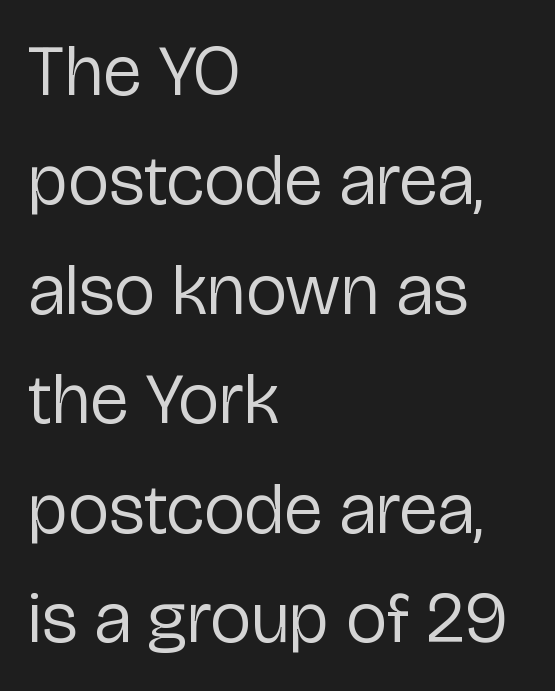
{"serif": "no", "italic": "no", "bold": "no", "weight": "regular", "width": "normal", "stroke_contrast": "low", "x_height": "medium", "monospaced": "no", "underline": "no", "align": "left", "line_spacing": "normal", "line_spacing_ratio": 1.52, "letter_spacing": "normal", "letter_spacing_em": 0.0, "glyph_px": 72}
